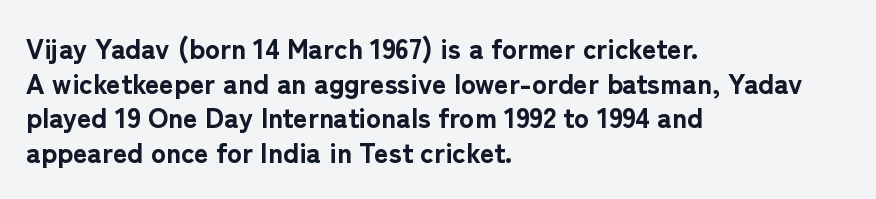
{"serif": "no", "italic": "no", "bold": "yes", "weight": "bold", "width": "normal", "stroke_contrast": "low", "x_height": "medium", "monospaced": "no", "underline": "no", "align": "left", "line_spacing_ratio": 1.24, "letter_spacing": "normal", "letter_spacing_em": 0.0, "glyph_px": 28}
